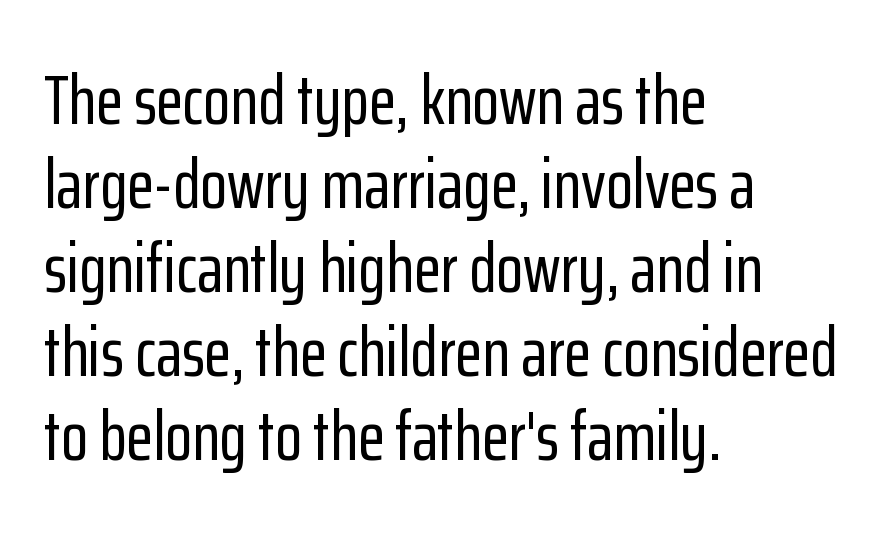
The image shows 70 px condensed sans-serif type, upright; set left-aligned, line spacing 1.2x, normal letter spacing, not underlined; low stroke contrast and a medium x-height.
